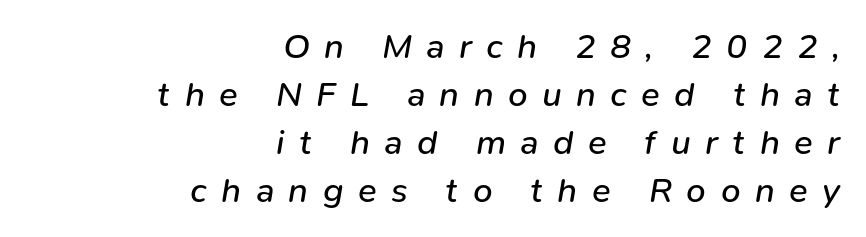
The image shows 35 px regular-weight type, italic (leaning right); set right-aligned, normal line spacing (1.37x), unusually wide letter spacing (+0.41 em), not underlined; low stroke contrast and a medium x-height.
